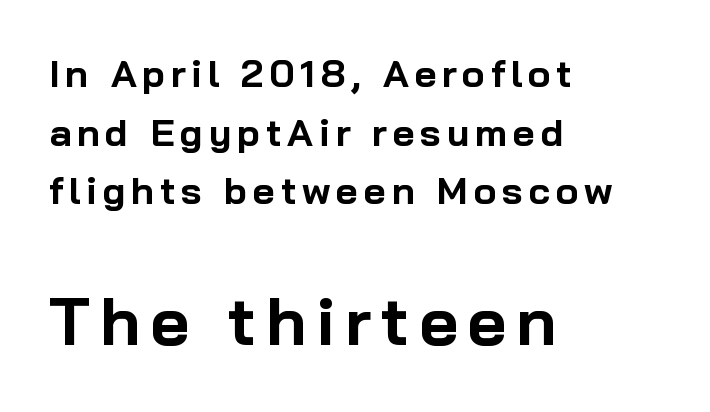
{"serif": "no", "italic": "no", "bold": "yes", "weight": "bold", "width": "normal", "stroke_contrast": "low", "x_height": "medium", "monospaced": "no", "underline": "no", "align": "left", "line_spacing": "normal", "line_spacing_ratio": 1.54, "larger_block": "second", "size_ratio": 1.76, "glyph_px": 67}
